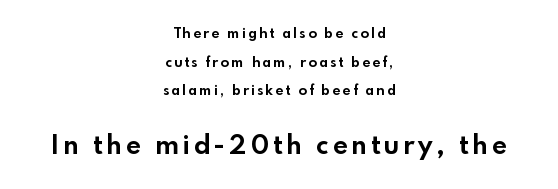
The image shows 26 px bold type, upright; set centered, loose line spacing (2.04x), not underlined; the second (bottom) block is 1.86x larger.
